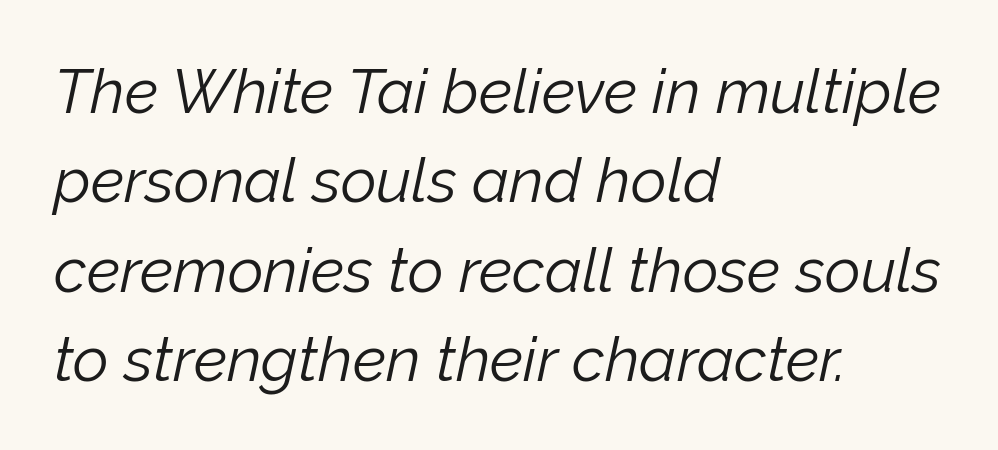
Default kerning and tracking; the words read as compact shapes. Looks like regular typesetting: each glyph gets only the width it needs. The cut favours lightness, reaching ordinary text weight at its darkest. The strip under each line holds only bare page. Regular leading. Characters are canted at an angle relative to the baseline's perpendicular.
